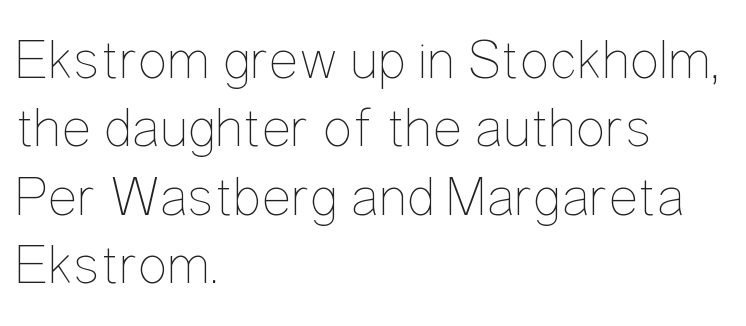
Q: Is the text bold? A: No.
Q: Is the text italic (slanted)? A: No, it is upright.
Q: Is the text underlined? A: No.
Q: How is the paragraph aligned? A: Left-aligned.
Q: Is the spacing between letters normal or unusually wide? A: Normal.
Q: Width (condensed, normal, or wide)? A: Condensed.
Q: Stroke contrast? A: Low.
Q: x-height? A: Medium.
Q: Monospaced? A: No.
